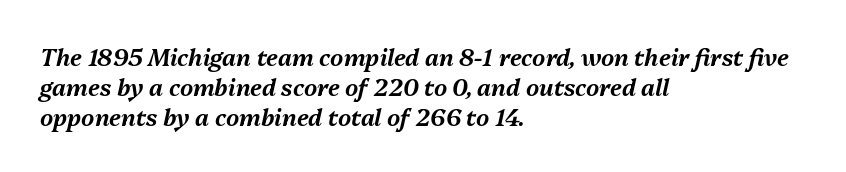
Q: Is the text italic (slanted)? A: Yes, it leans right by about 13 degrees.
Q: Is the text underlined? A: No.
Q: How is the paragraph aligned? A: Left-aligned.
Q: Is the spacing between letters normal or unusually wide? A: Normal.
Q: Is the spacing between lines tight, normal or loose? A: Normal.
